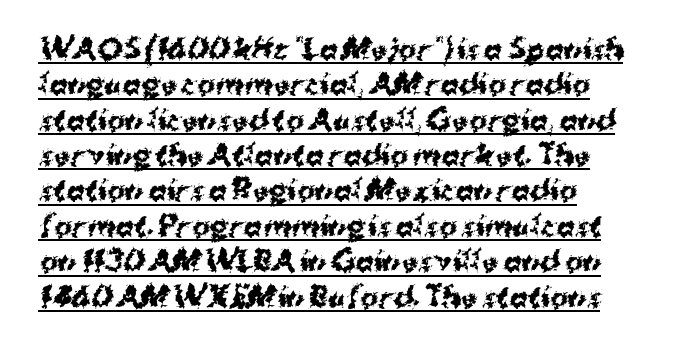
Q: Is the text bold? A: Yes.
Q: Is the text italic (slanted)? A: Yes.
Q: Is the text underlined? A: Yes.
Q: How is the paragraph aligned? A: Left-aligned.
Q: Is the spacing between letters normal or unusually wide? A: Normal.
Q: Is the spacing between lines tight, normal or loose? A: Normal.
